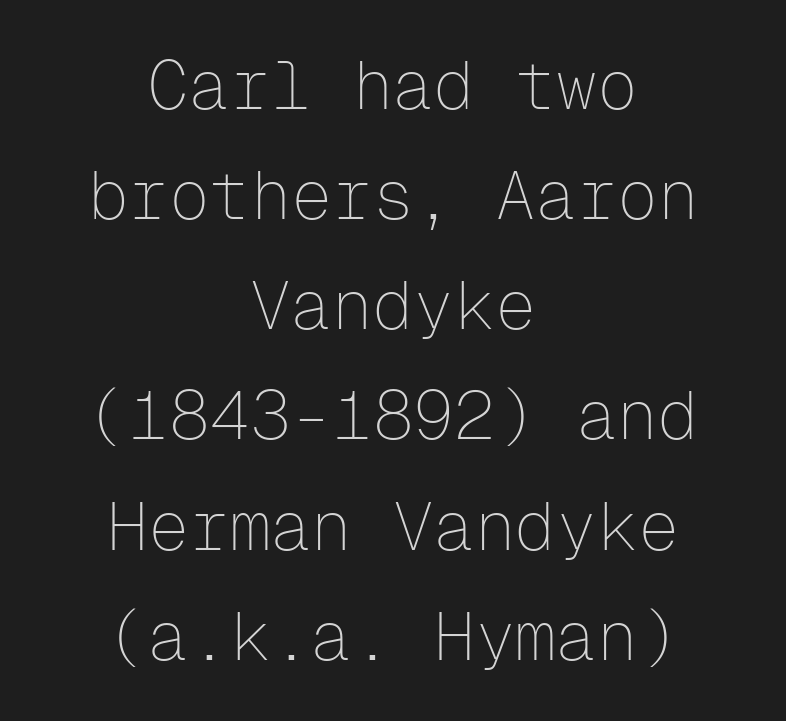
Posture: vertical. Nope, no serifs anywhere on these letters. Compared with a typical body face, this is equally light or lighter still. Horizontal alignment here is central, giving a formal, balanced look.
